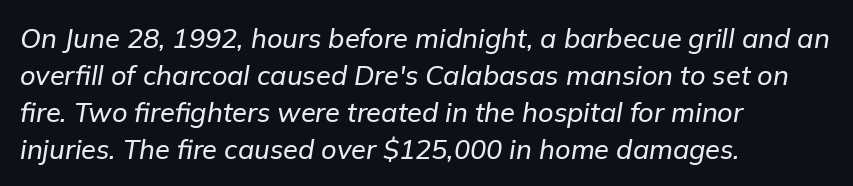
Q: Is the text italic (slanted)? A: Yes, it leans right by about 9 degrees.
Q: Is the text underlined? A: No.
Q: How is the paragraph aligned? A: Left-aligned.
Q: Is the spacing between letters normal or unusually wide? A: Normal.
Q: Is the spacing between lines tight, normal or loose? A: Normal.
